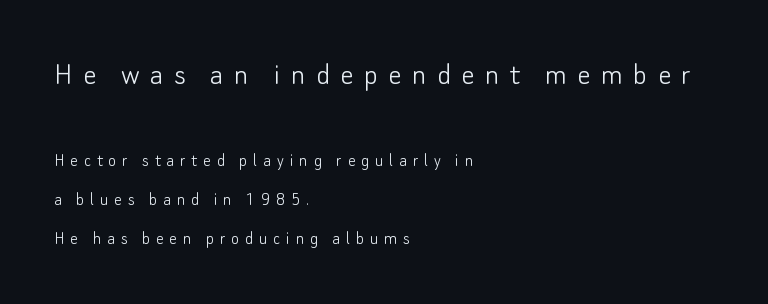
In terms of leading, this rendering errs on the spacious side. Serif or sans? Sans — the stroke terminals are bare. Just letters on the line, the space beneath them empty. Characters follow at a spacing far wider than the type designer built in.
